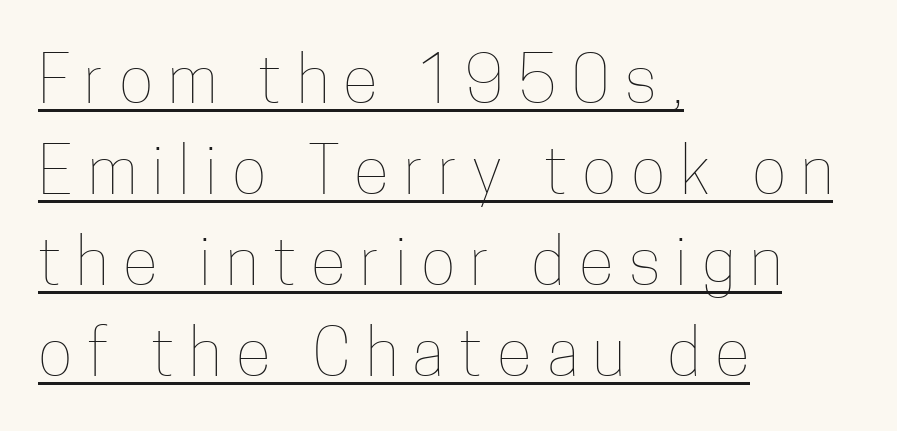
Upright lettering throughout. Visually the block forms a straight wall on the left and a jagged coastline on the right. Characters follow at a spacing far wider than the type designer built in. Character widths vary here, with narrow letters taking less room than wide ones.
